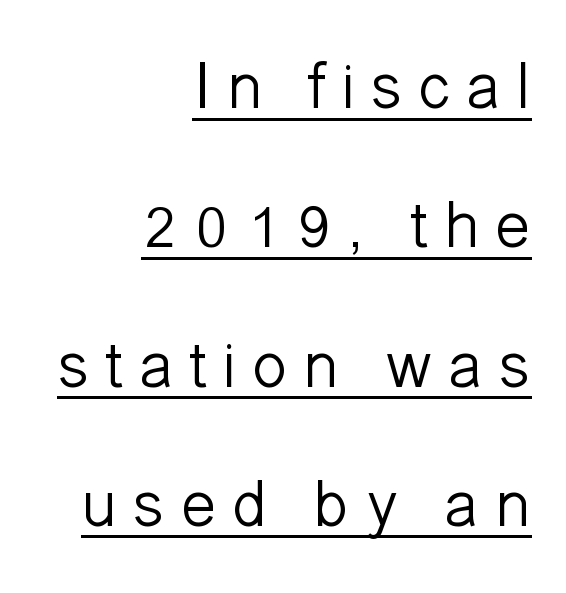
Q: Is the text bold? A: No.
Q: Is the text italic (slanted)? A: No, it is upright.
Q: Is the typeface a serif or a sans-serif typeface? A: Sans-serif.
Q: Is the text underlined? A: Yes.
Q: How is the paragraph aligned? A: Right-aligned.
Q: Is the spacing between letters normal or unusually wide? A: Unusually wide.
Q: Is the spacing between lines tight, normal or loose? A: Loose.
Q: Width (condensed, normal, or wide)? A: Normal.
Q: Stroke contrast? A: Low.
Q: x-height? A: Medium.
Q: Monospaced? A: No.
